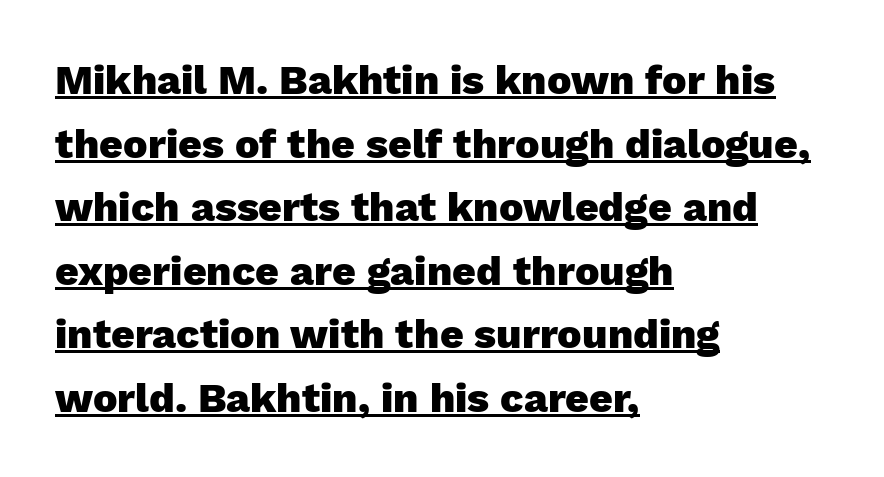
Q: Is the text bold? A: Yes.
Q: Is the text italic (slanted)? A: No, it is upright.
Q: Is the typeface a serif or a sans-serif typeface? A: Sans-serif.
Q: Is the text underlined? A: Yes.
Q: How is the paragraph aligned? A: Left-aligned.
Q: Is the spacing between letters normal or unusually wide? A: Normal.
Q: Is the spacing between lines tight, normal or loose? A: Normal.
Q: Width (condensed, normal, or wide)? A: Normal.
Q: Stroke contrast? A: Low.
Q: x-height? A: Medium.
Q: Monospaced? A: No.
